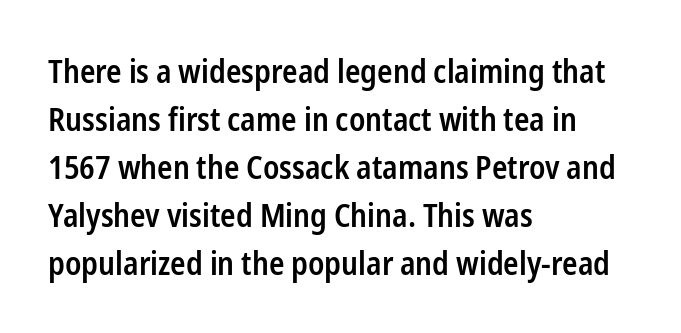
The vertical gap from one line to the next is medium. The letterforms sit shoulder to shoulder at normal distance. The face used here is a semibold: visibly heavier than regular, lighter than bold. Serif or sans? Sans — the stroke terminals are bare.
